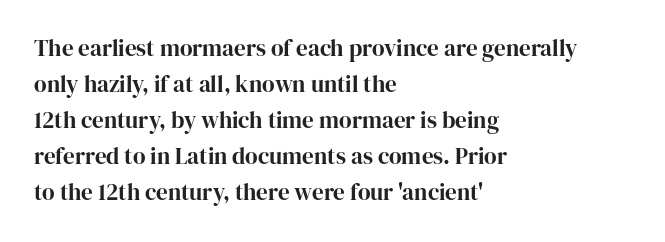
{"italic": "no", "underline": "no", "align": "left", "line_spacing": "normal", "line_spacing_ratio": 1.57, "letter_spacing": "normal", "letter_spacing_em": 0.0, "glyph_px": 23}
